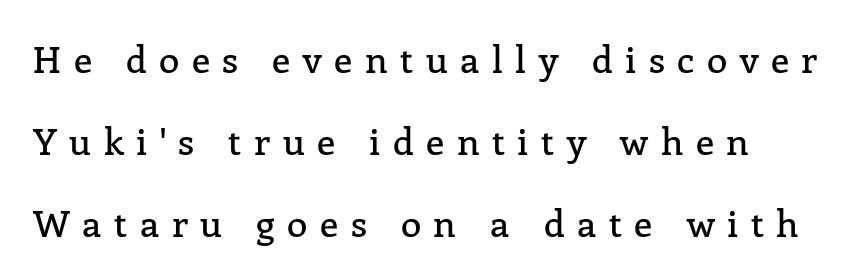
Q: Is the text italic (slanted)? A: No, it is upright.
Q: Is the typeface a serif or a sans-serif typeface? A: Serif.
Q: Is the text underlined? A: No.
Q: Is the spacing between letters normal or unusually wide? A: Unusually wide.
Q: Is the spacing between lines tight, normal or loose? A: Loose.
Q: Width (condensed, normal, or wide)? A: Normal.
Q: Stroke contrast? A: Low.
Q: x-height? A: Medium.
Q: Monospaced? A: No.
